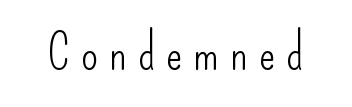
Observe the absence of serifs on each vertical stroke in this sample. There is plenty of visible air inserted between adjacent glyphs. The passage shown is not bold in any degree. Upright lettering throughout. The rendering uses natural spacing where letterforms have individual widths. The zone under the glyphs is completely vacant.
